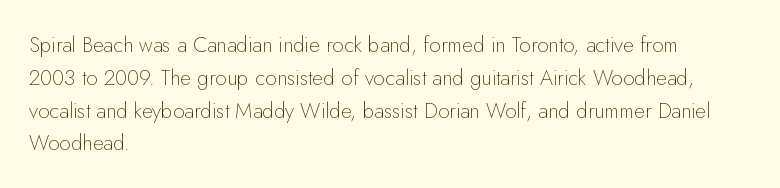
{"italic": "no", "bold": "no", "underline": "no", "align": "left", "line_spacing": "normal", "line_spacing_ratio": 1.56, "letter_spacing": "normal", "letter_spacing_em": 0.0, "glyph_px": 21}
